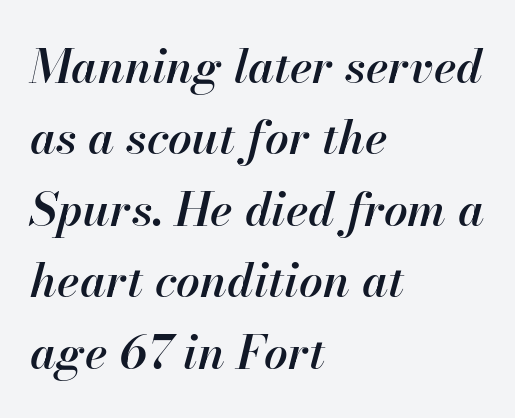
{"italic": "yes", "lean": "right", "slant_degrees": 13, "bold": "semi", "weight": "semibold", "width": "normal", "stroke_contrast": "high", "x_height": "small", "monospaced": "no", "underline": "no", "align": "left", "line_spacing": "normal", "line_spacing_ratio": 1.52, "letter_spacing": "normal", "letter_spacing_em": 0.0, "glyph_px": 47}
